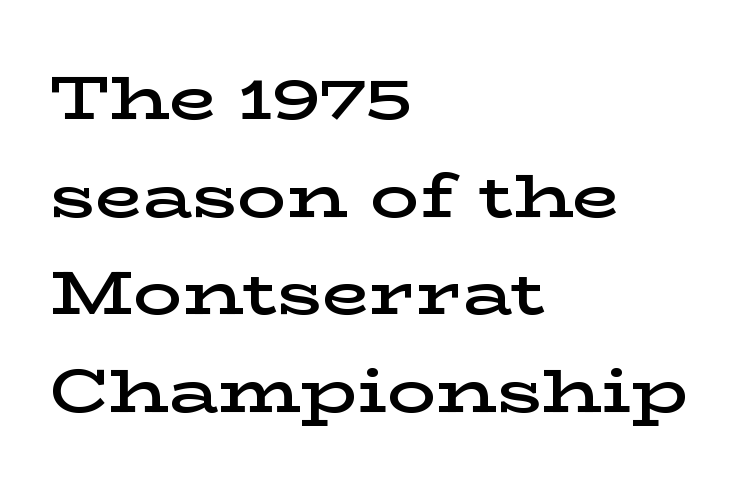
Baseline-to-baseline distance is the conventional proportion of letter height. The font is running at a semibold setting, under full bold. Decoration check: the copy has no underline. One-word summary of the alignment: left. Each letter keeps its own natural width here, so spacing adapts to shape. The type family on display is of the serif kind.
